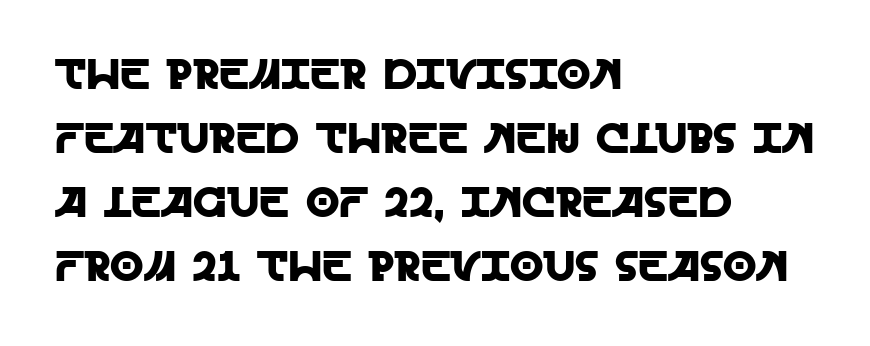
{"serif": "no", "italic": "no", "width": "normal", "x_height": "large", "monospaced": "no", "underline": "no", "align": "left", "line_spacing": "normal", "line_spacing_ratio": 1.49, "letter_spacing": "normal", "letter_spacing_em": 0.0, "glyph_px": 43}
